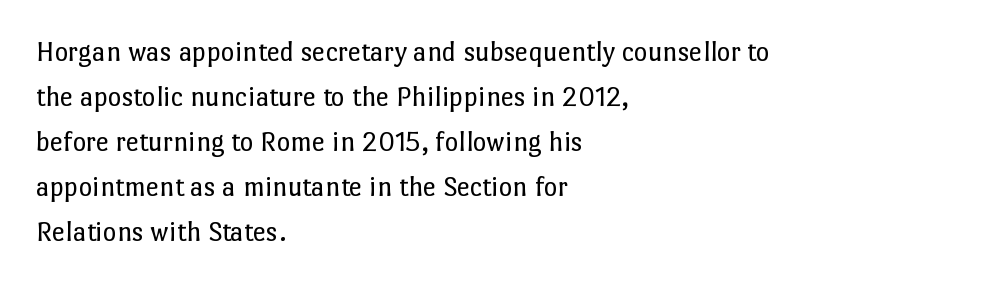
Q: Is the text bold? A: No.
Q: Is the text italic (slanted)? A: No, it is upright.
Q: Is the text underlined? A: No.
Q: How is the paragraph aligned? A: Left-aligned.
Q: Is the spacing between letters normal or unusually wide? A: Normal.
Q: Is the spacing between lines tight, normal or loose? A: Normal.
Q: Width (condensed, normal, or wide)? A: Normal.
Q: Stroke contrast? A: Low.
Q: x-height? A: Medium.
Q: Monospaced? A: No.
